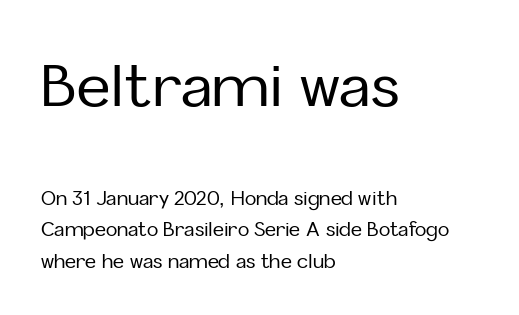
The image shows 58 px sans-serif type, upright; set left-aligned, normal line spacing (1.65x), normal letter spacing, not underlined; the first (top) block is 3.05x larger; low stroke contrast and a medium x-height.
